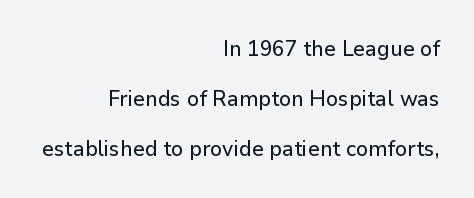
Q: Is the text italic (slanted)? A: No, it is upright.
Q: Is the text underlined? A: No.
Q: How is the paragraph aligned? A: Right-aligned.
Q: Is the spacing between letters normal or unusually wide? A: Normal.
Q: Is the spacing between lines tight, normal or loose? A: Loose.
